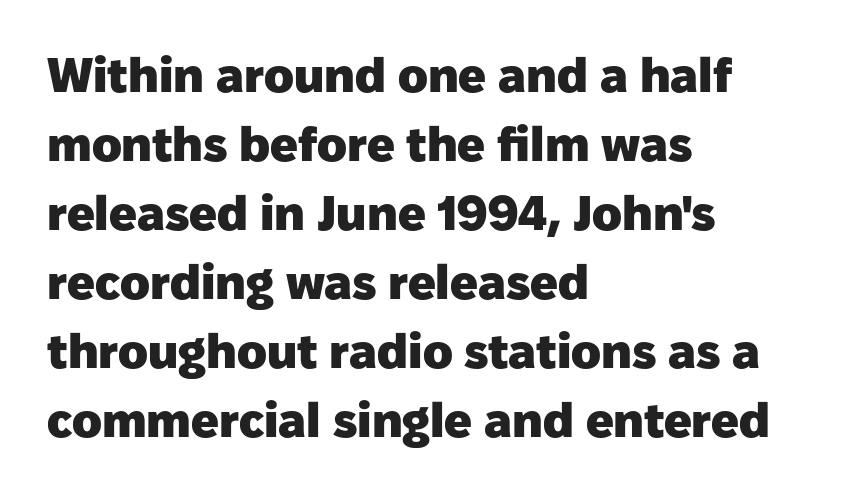
The image shows 49 px heavy sans-serif type, upright; set left-aligned, normal line spacing (1.41x), normal letter spacing, not underlined; low stroke contrast and a medium x-height.
